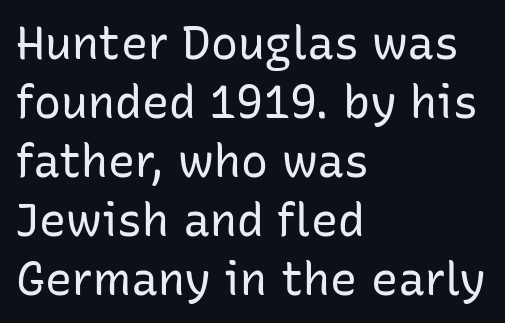
Q: Is the text bold? A: No.
Q: Is the text italic (slanted)? A: No, it is upright.
Q: Is the typeface a serif or a sans-serif typeface? A: Sans-serif.
Q: Is the text underlined? A: No.
Q: How is the paragraph aligned? A: Left-aligned.
Q: Is the spacing between letters normal or unusually wide? A: Normal.
Q: Is the spacing between lines tight, normal or loose? A: Normal.
Q: Width (condensed, normal, or wide)? A: Normal.
Q: Stroke contrast? A: Low.
Q: x-height? A: Medium.
Q: Monospaced? A: No.
